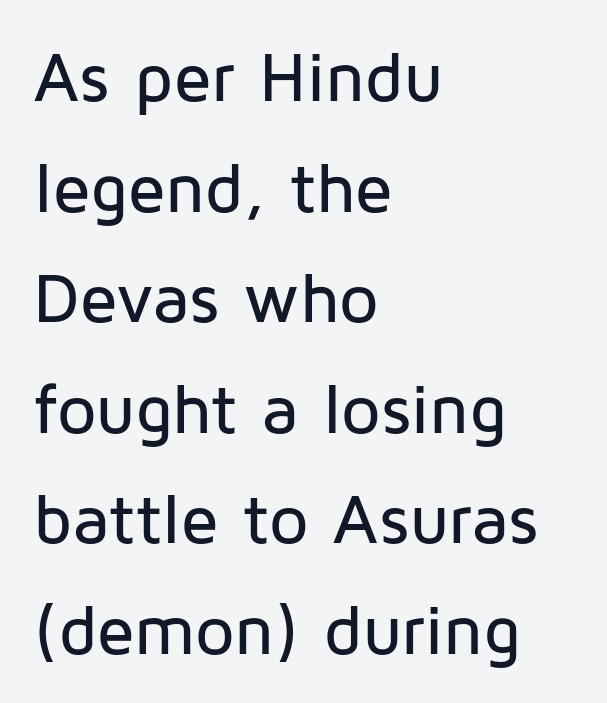
The axis of the letterforms is exactly vertical. What's the leading like? Ordinary, nothing unusual. Font category for this specimen: sans-serif. Visually the block forms a straight wall on the left and a jagged coastline on the right. Here the designer chose a conventional face with non-uniform glyph widths. The letterforms sit shoulder to shoulder at normal distance.
